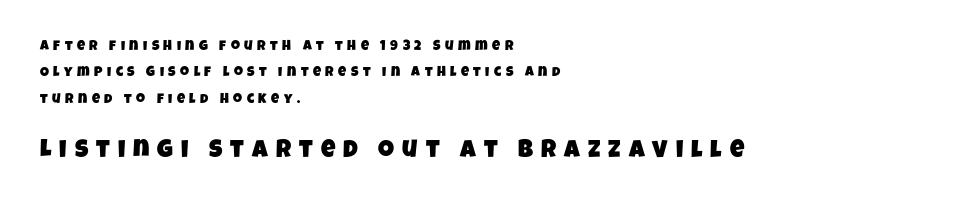
Someone cranked the tracking dial way up on this one. If you squint, the bottom block still reads clearly — it's the larger of the two. The passage is arranged the way most books set body copy — flush left. This rendering features lettering with no underline.
